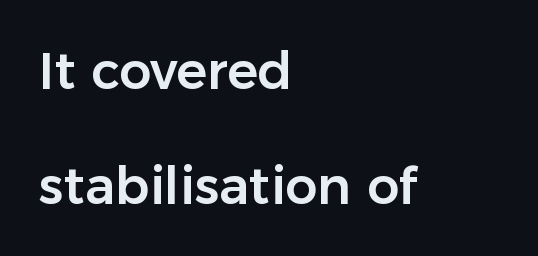
Q: Is the text italic (slanted)? A: No, it is upright.
Q: Is the typeface a serif or a sans-serif typeface? A: Sans-serif.
Q: Is the text underlined? A: No.
Q: How is the paragraph aligned? A: Left-aligned.
Q: Is the spacing between letters normal or unusually wide? A: Normal.
Q: Is the spacing between lines tight, normal or loose? A: Loose.
Q: Width (condensed, normal, or wide)? A: Normal.
Q: Stroke contrast? A: Low.
Q: x-height? A: Medium.
Q: Monospaced? A: No.
